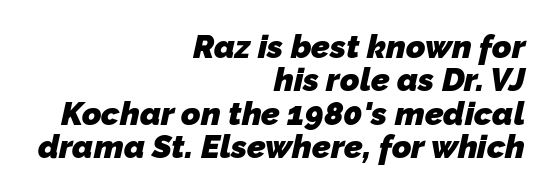
{"serif": "no", "bold": "yes", "weight": "heavy", "width": "normal", "stroke_contrast": "low", "x_height": "medium", "monospaced": "no", "underline": "no", "align": "right", "line_spacing": "tight", "line_spacing_ratio": 1.01, "letter_spacing": "normal", "letter_spacing_em": 0.0, "glyph_px": 33}
